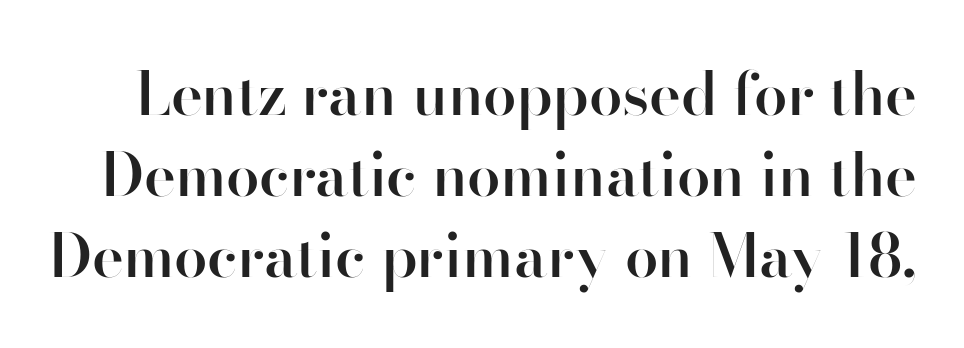
{"serif": "no", "italic": "no", "bold": "semi", "weight": "semibold", "width": "normal", "stroke_contrast": "high", "x_height": "small", "monospaced": "no", "underline": "no", "line_spacing": "normal", "line_spacing_ratio": 1.35, "letter_spacing": "normal", "letter_spacing_em": 0.0, "glyph_px": 60}
